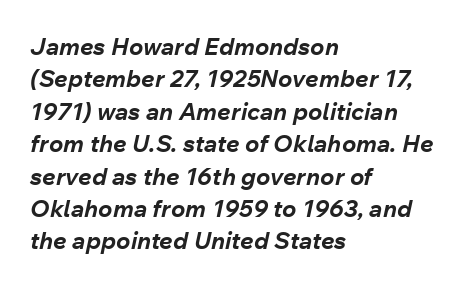
{"italic": "yes", "lean": "right", "slant_degrees": 12, "bold": "yes", "underline": "no", "align": "left", "line_spacing": "normal", "line_spacing_ratio": 1.35, "letter_spacing": "normal", "letter_spacing_em": 0.0, "glyph_px": 24}
